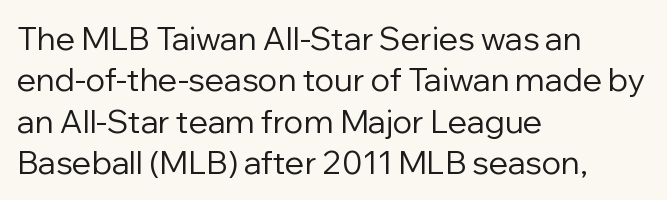
The image shows 32 px regular-weight sans-serif type, upright; set left-aligned, normal line spacing (1.29x), normal letter spacing, not underlined; low stroke contrast and a medium x-height.
